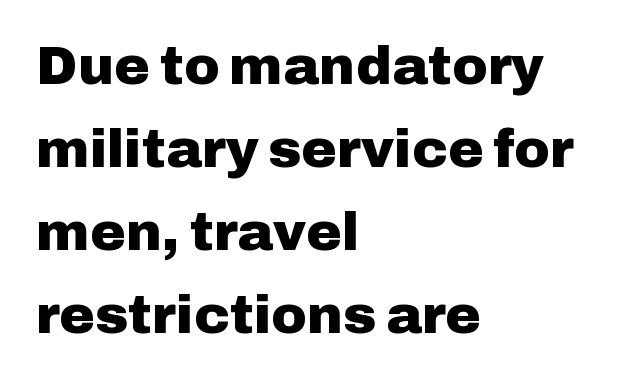
Q: Is the text bold? A: Yes.
Q: Is the text italic (slanted)? A: No, it is upright.
Q: Is the typeface a serif or a sans-serif typeface? A: Sans-serif.
Q: Is the text underlined? A: No.
Q: How is the paragraph aligned? A: Left-aligned.
Q: Is the spacing between letters normal or unusually wide? A: Normal.
Q: Is the spacing between lines tight, normal or loose? A: Normal.
Q: Width (condensed, normal, or wide)? A: Normal.
Q: Stroke contrast? A: Low.
Q: x-height? A: Medium.
Q: Monospaced? A: No.
